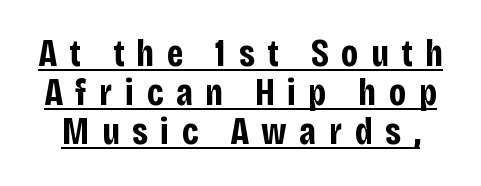
The leading is snug, giving the passage a crowded texture. The type family on display is of the sans-serif kind. Varying glyph widths throughout — classic text-font behaviour. A rule runs beneath these lines of type. This is heavy type, rendered in bold.
